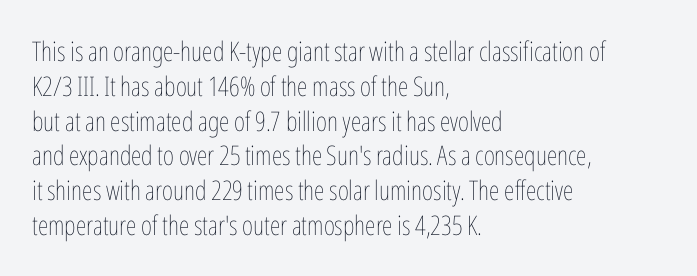
The image shows 27 px text type, upright; set left-aligned, normal line spacing (1.29x), normal letter spacing, not underlined.
